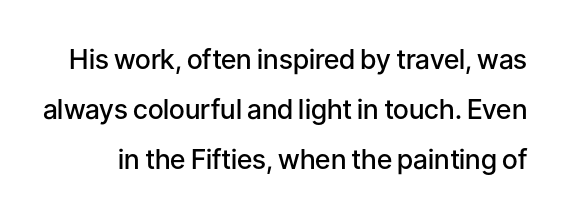
The image shows 27 px text type, upright; set line spacing 1.86x, normal letter spacing, not underlined.
